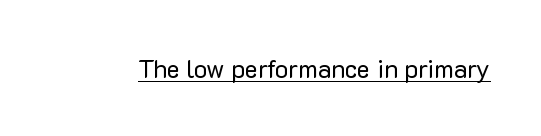
The image shows 25 px text type, upright; set normal letter spacing, underlined.
